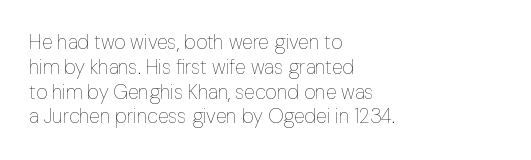
{"italic": "no", "bold": "no", "underline": "no", "align": "left", "line_spacing_ratio": 1.24, "letter_spacing": "normal", "letter_spacing_em": 0.0, "glyph_px": 20}
